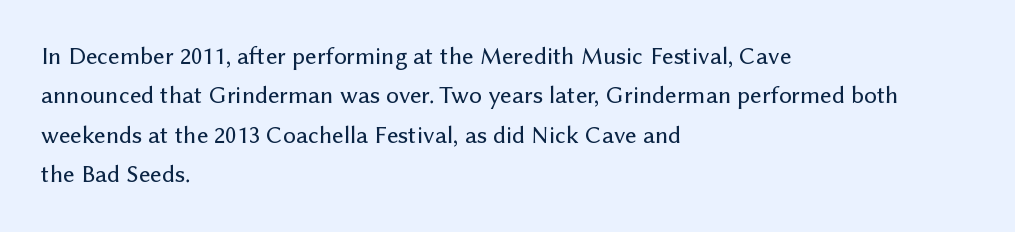
The setting favours the left margin, as ordinary paragraphs usually do. Is there any slant? The stems are plumb. A bare baseline throughout the passage. The letterforms sit shoulder to shoulder at normal distance. These lines sit exactly where default settings would place them.
